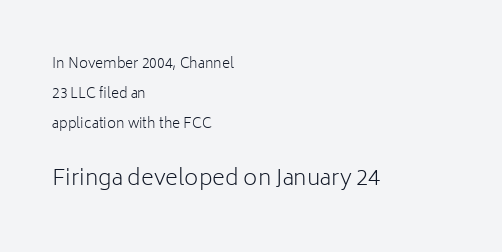
The lines are spread far apart with generous leading. If you drew a ruler down the left edge, every line would touch it. The specimen omits any rule beneath the text block's lines. The later block is typeset at a bigger size than the earlier block. The line texture is even and compact thanks to regular tracking.
